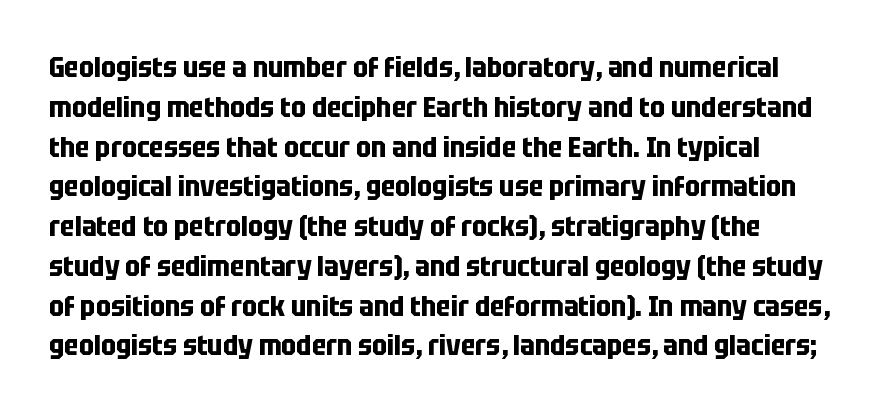
{"serif": "no", "italic": "no", "bold": "yes", "weight": "bold", "width": "condensed", "stroke_contrast": "low", "x_height": "large", "monospaced": "no", "underline": "no", "line_spacing": "normal", "line_spacing_ratio": 1.42, "letter_spacing": "normal", "letter_spacing_em": 0.0, "glyph_px": 28}
